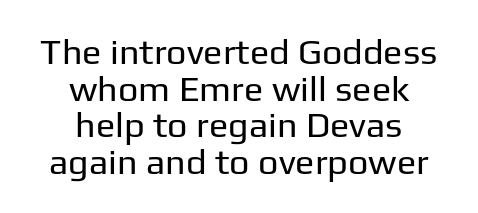
Observe the ordinary spacing: letters are neighbours, not strangers. What's the leading like? Squeezed, with rows nearly overlapping. Stems here are at most as thick as an everyday book face. No feet cap the strokes, marking this as sans-serif type.
